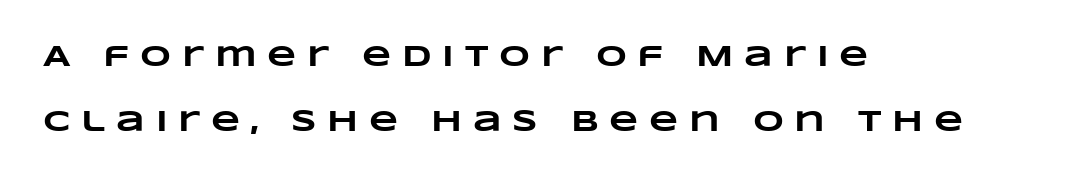
This sample has the flowing, uneven cadence of proportional lettering. Which margin do the lines hug? The left one — the right edge is uneven. Nobody drew a line under any word here. In terms of leading, this rendering errs on the spacious side.
